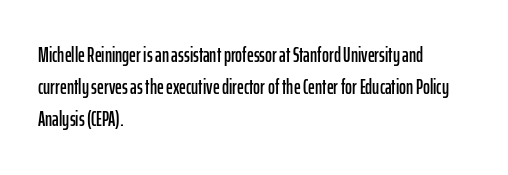
{"italic": "no", "underline": "no", "align": "left", "line_spacing": "normal", "line_spacing_ratio": 1.53, "letter_spacing": "normal", "letter_spacing_em": 0.0, "glyph_px": 21}
